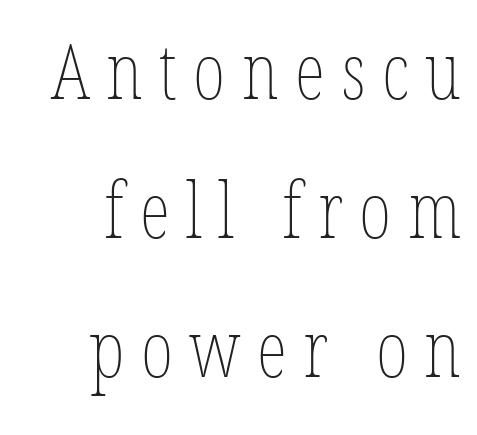
Q: Is the text bold? A: No.
Q: Is the text italic (slanted)? A: No, it is upright.
Q: Is the text underlined? A: No.
Q: How is the paragraph aligned? A: Right-aligned.
Q: Is the spacing between letters normal or unusually wide? A: Unusually wide.
Q: Width (condensed, normal, or wide)? A: Condensed.
Q: Stroke contrast? A: Low.
Q: x-height? A: Medium.
Q: Monospaced? A: No.
